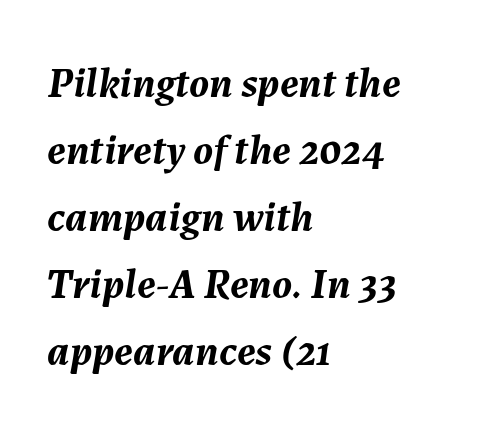
There's an unmistakable incline to the writing here. Tracking here is standard; glyphs follow each other at the usual distance. Compared with a centered layout, this one pins lines to the left instead. The passage shown is not underscored anywhere. Varying glyph widths throughout — classic text-font behaviour.
